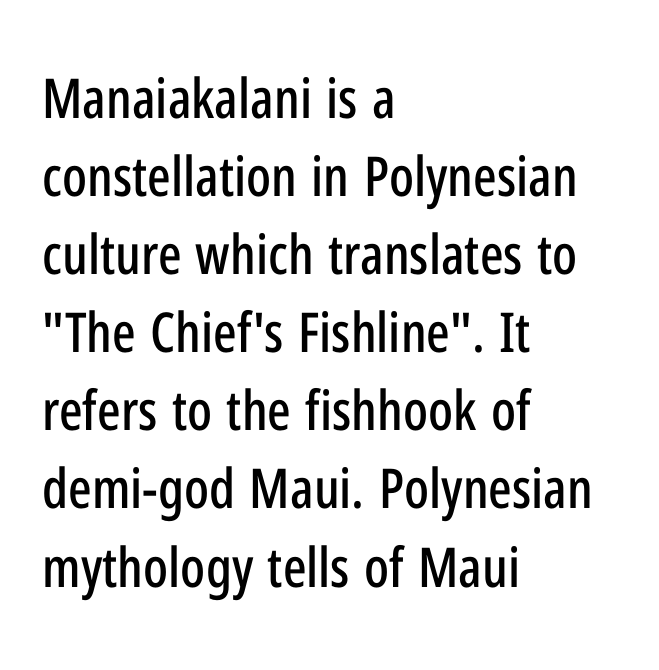
{"serif": "no", "italic": "no", "width": "condensed", "stroke_contrast": "low", "x_height": "medium", "monospaced": "no", "underline": "no", "align": "left", "line_spacing": "normal", "line_spacing_ratio": 1.42, "letter_spacing": "normal", "letter_spacing_em": 0.0, "glyph_px": 55}
